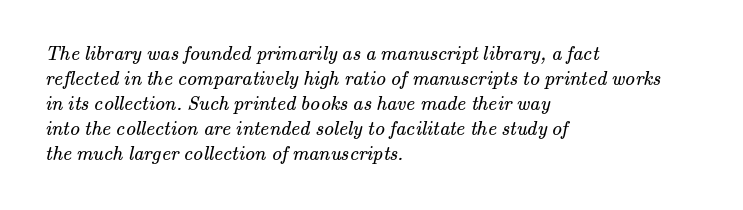
Q: Is the text bold? A: No.
Q: Is the text underlined? A: No.
Q: How is the paragraph aligned? A: Left-aligned.
Q: Is the spacing between letters normal or unusually wide? A: Normal.
Q: Is the spacing between lines tight, normal or loose? A: Normal.
